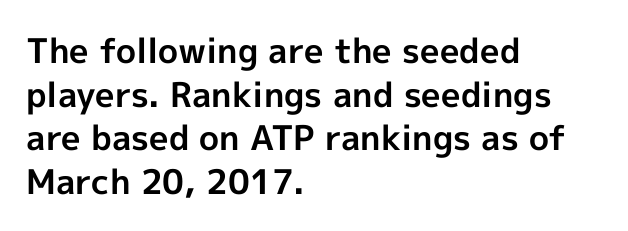
{"serif": "no", "italic": "no", "bold": "yes", "weight": "bold", "width": "normal", "x_height": "medium", "monospaced": "no", "underline": "no", "align": "left", "line_spacing": "normal", "line_spacing_ratio": 1.28, "letter_spacing": "normal", "letter_spacing_em": 0.0, "glyph_px": 34}
